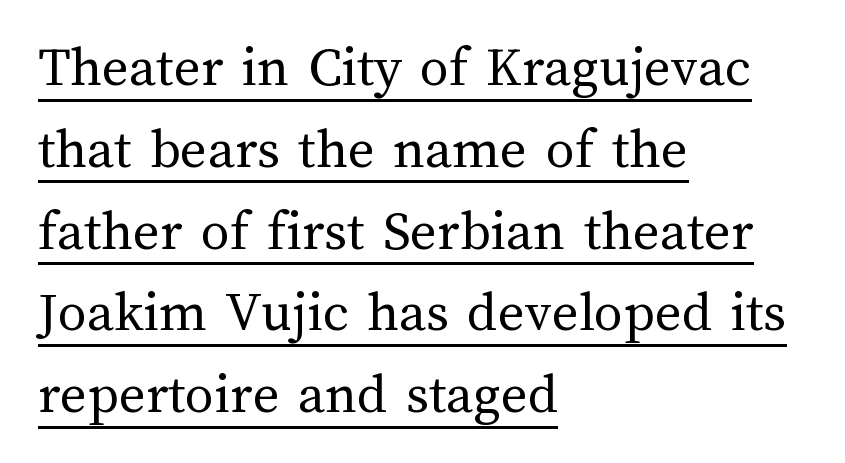
{"italic": "no", "bold": "no", "weight": "regular", "width": "normal", "stroke_contrast": "medium", "x_height": "medium", "monospaced": "no", "underline": "yes", "align": "left", "line_spacing": "normal", "line_spacing_ratio": 1.41, "letter_spacing": "normal", "letter_spacing_em": 0.0, "glyph_px": 58}
